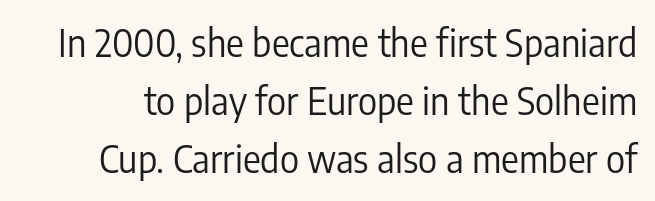
The image shows 37 px regular-weight, condensed sans-serif type, upright; set normal line spacing (1.57x), normal letter spacing, not underlined; low stroke contrast and a medium x-height.
